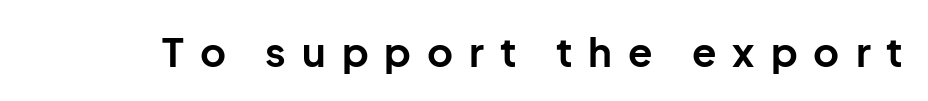
Q: Is the text bold? A: Yes.
Q: Is the text italic (slanted)? A: No, it is upright.
Q: Is the typeface a serif or a sans-serif typeface? A: Sans-serif.
Q: Is the text underlined? A: No.
Q: Is the spacing between letters normal or unusually wide? A: Unusually wide.
Q: Width (condensed, normal, or wide)? A: Normal.
Q: Stroke contrast? A: Low.
Q: x-height? A: Medium.
Q: Monospaced? A: No.
